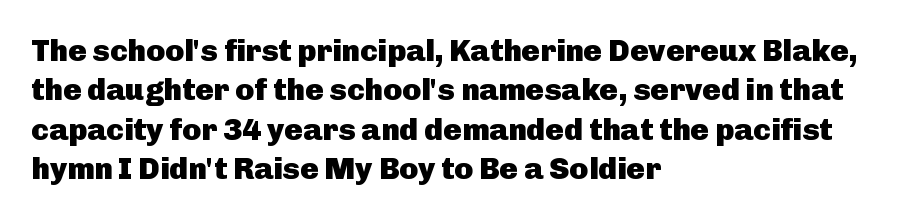
{"serif": "no", "italic": "no", "bold": "yes", "weight": "heavy", "width": "normal", "stroke_contrast": "low", "x_height": "medium", "monospaced": "no", "underline": "no", "align": "left", "line_spacing": "normal", "line_spacing_ratio": 1.27, "letter_spacing": "normal", "letter_spacing_em": 0.0, "glyph_px": 31}
